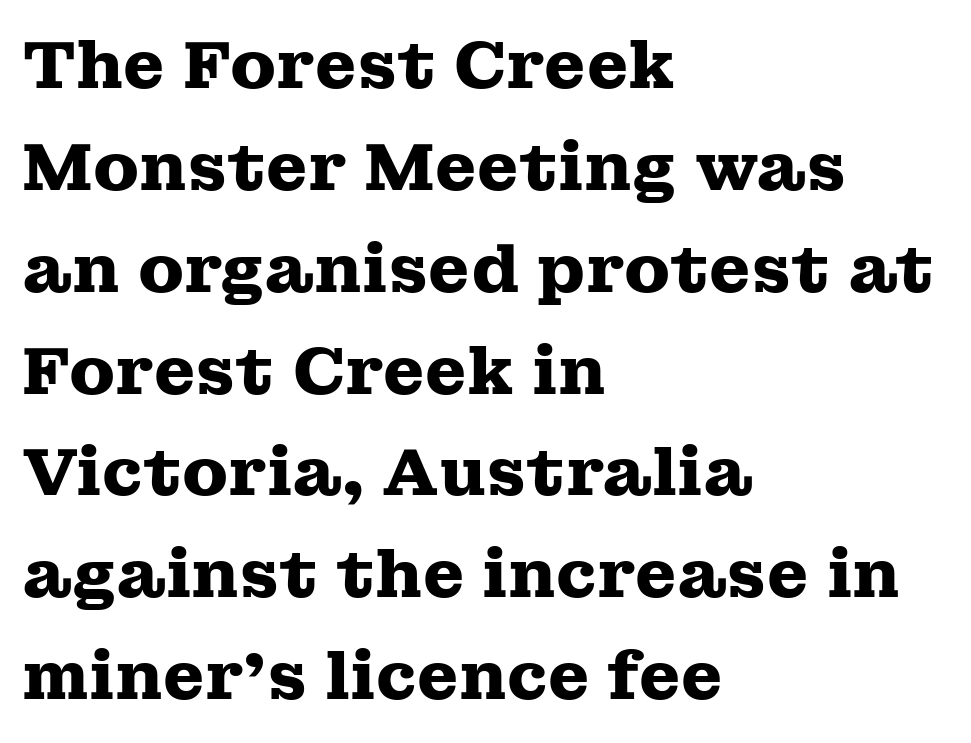
Q: Is the text bold? A: Yes.
Q: Is the text italic (slanted)? A: No, it is upright.
Q: Is the typeface a serif or a sans-serif typeface? A: Serif.
Q: Is the text underlined? A: No.
Q: How is the paragraph aligned? A: Left-aligned.
Q: Is the spacing between letters normal or unusually wide? A: Normal.
Q: Is the spacing between lines tight, normal or loose? A: Normal.
Q: Width (condensed, normal, or wide)? A: Wide.
Q: Stroke contrast? A: Medium.
Q: x-height? A: Medium.
Q: Monospaced? A: No.
